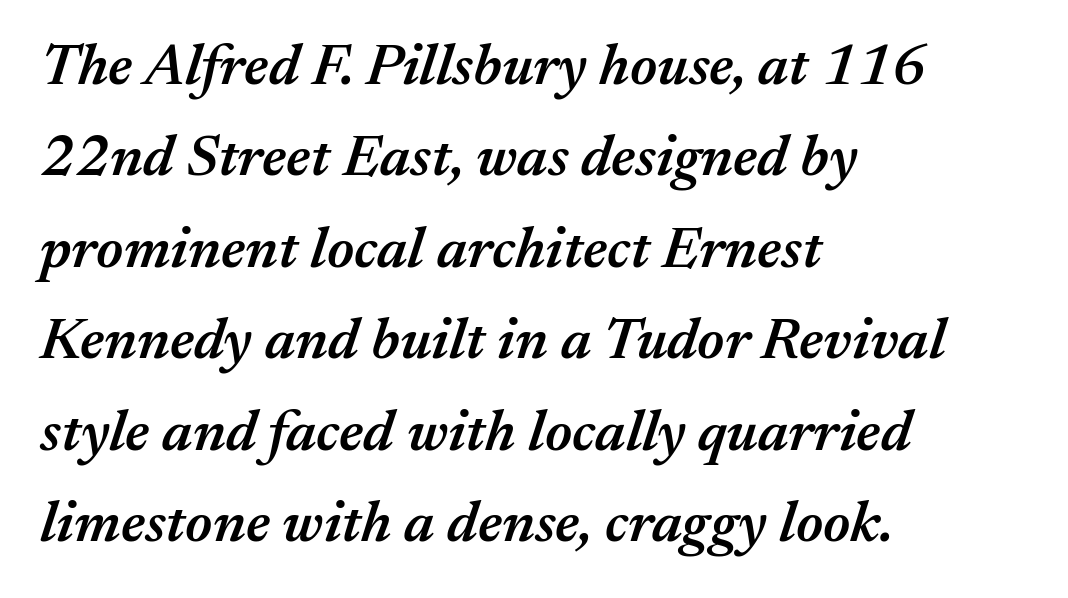
Q: Is the text bold? A: Semi-bold.
Q: Is the text italic (slanted)? A: Yes, it leans right by about 17 degrees.
Q: Is the text underlined? A: No.
Q: How is the paragraph aligned? A: Left-aligned.
Q: Is the spacing between letters normal or unusually wide? A: Normal.
Q: Is the spacing between lines tight, normal or loose? A: Normal.
Q: Width (condensed, normal, or wide)? A: Normal.
Q: Stroke contrast? A: Medium.
Q: x-height? A: Medium.
Q: Monospaced? A: No.
